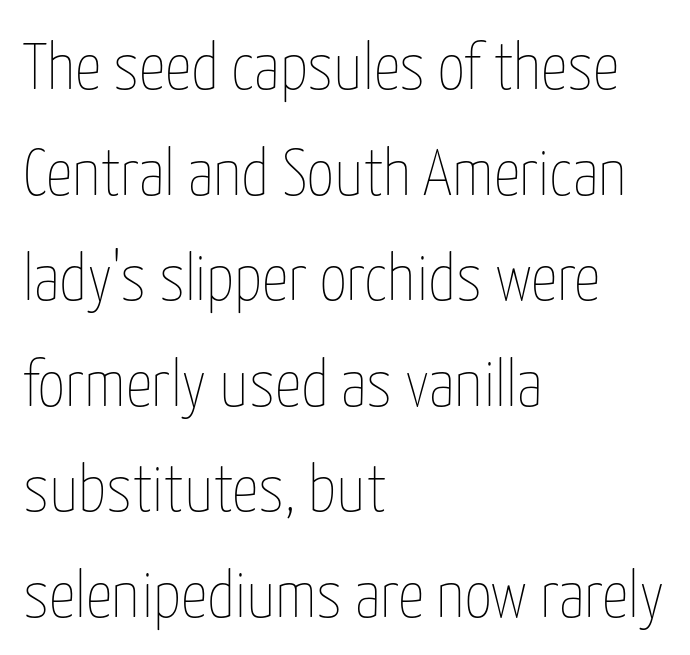
Caption: multi-line text, flush left, ragged right. The words here are not underlined. Quick note: interline space is typical. A typesetter would mark this as roman, not italic. The passage shown has conventional tracking throughout.
